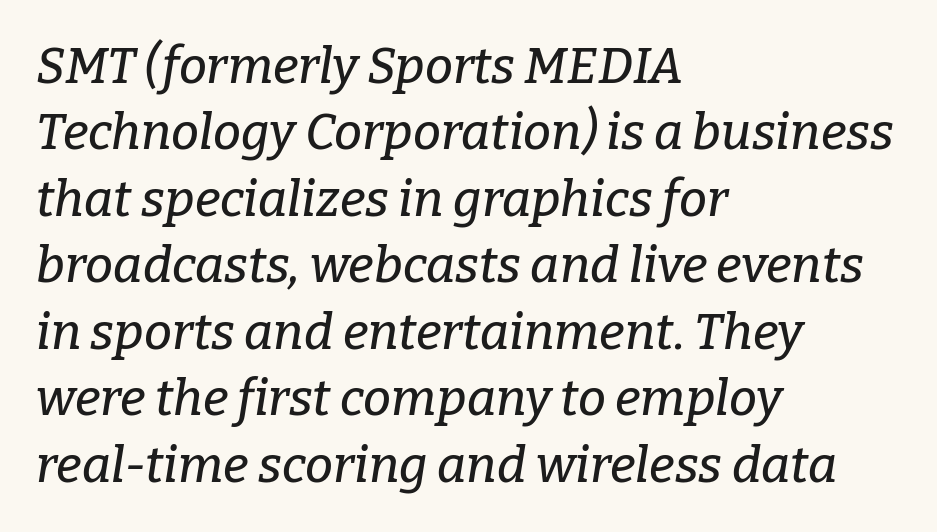
Q: Is the text italic (slanted)? A: Yes, it leans right by about 9 degrees.
Q: Is the typeface a serif or a sans-serif typeface? A: Serif.
Q: Is the text underlined? A: No.
Q: How is the paragraph aligned? A: Left-aligned.
Q: Is the spacing between letters normal or unusually wide? A: Normal.
Q: Is the spacing between lines tight, normal or loose? A: Normal.
Q: Width (condensed, normal, or wide)? A: Normal.
Q: Stroke contrast? A: Low.
Q: x-height? A: Medium.
Q: Monospaced? A: No.
